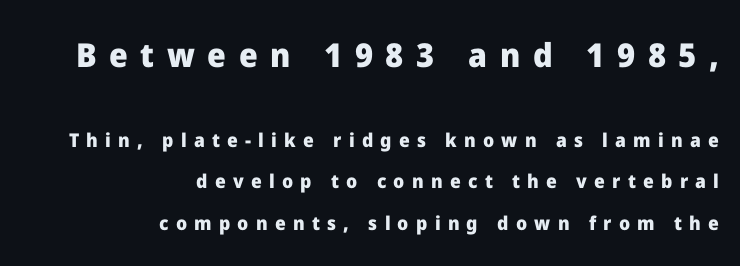
Each new line begins a long way beneath the previous one. Summary of weight: heavy, a full bold. Underlining? Definitely not there. Which margin do the lines hug? The right one — the left edge is uneven.
